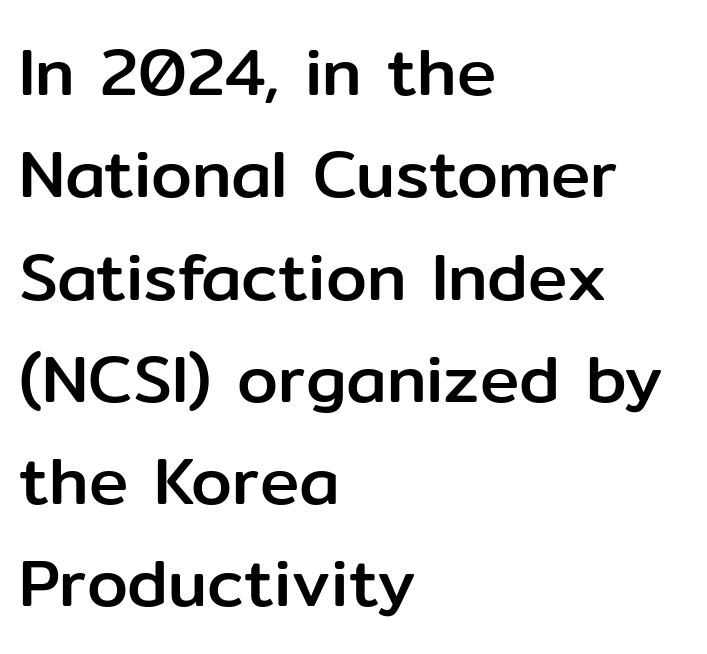
The image shows 66 px sans-serif type, upright; set left-aligned, normal line spacing (1.55x), normal letter spacing, not underlined; low stroke contrast and a medium x-height.
